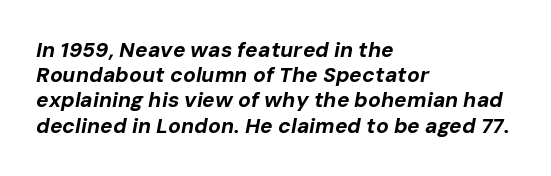
Typographic density is high because the face is bold. Every row of glyphs begins at an identical x-position on the left. This is oblique type, the kind used for emphasis or titles. Plain, unruled lines of type.
